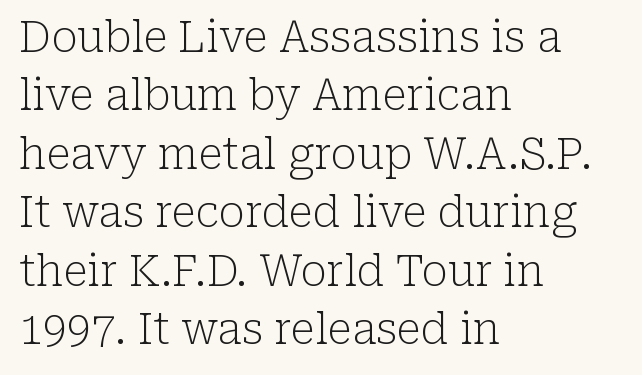
Q: Is the text bold? A: No.
Q: Is the text italic (slanted)? A: No, it is upright.
Q: Is the typeface a serif or a sans-serif typeface? A: Serif.
Q: Is the text underlined? A: No.
Q: How is the paragraph aligned? A: Left-aligned.
Q: Is the spacing between letters normal or unusually wide? A: Normal.
Q: Is the spacing between lines tight, normal or loose? A: Normal.
Q: Width (condensed, normal, or wide)? A: Normal.
Q: Stroke contrast? A: Low.
Q: x-height? A: Medium.
Q: Monospaced? A: No.
